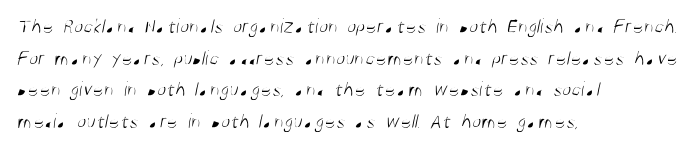
Is the stroke heavy? The answer is a plain regular-or-lighter. A bare baseline throughout the passage. The rows are spaced the way most documents space them. Leftover space on each line is placed entirely after the last word.
